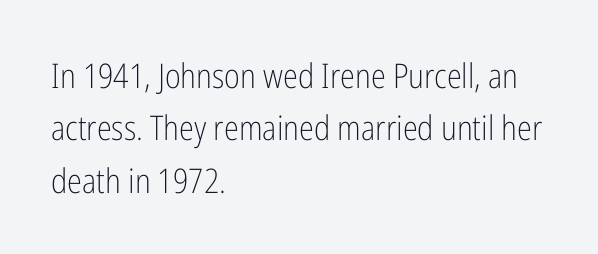
The image shows 34 px light, condensed sans-serif type, upright; set left-aligned, normal line spacing (1.54x), normal letter spacing, not underlined; low stroke contrast and a medium x-height.
